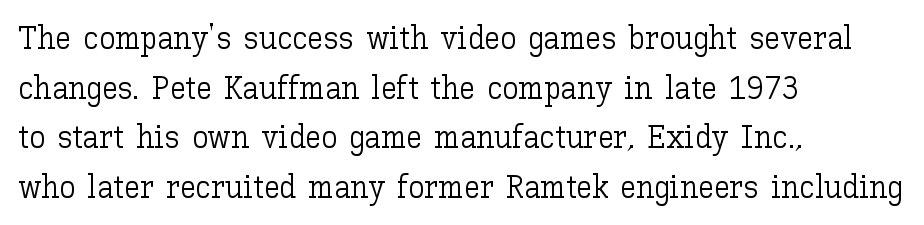
Q: Is the text bold? A: No.
Q: Is the text italic (slanted)? A: No, it is upright.
Q: Is the text underlined? A: No.
Q: How is the paragraph aligned? A: Left-aligned.
Q: Is the spacing between letters normal or unusually wide? A: Normal.
Q: Is the spacing between lines tight, normal or loose? A: Normal.
Q: Width (condensed, normal, or wide)? A: Normal.
Q: Stroke contrast? A: Low.
Q: x-height? A: Medium.
Q: Monospaced? A: No.
